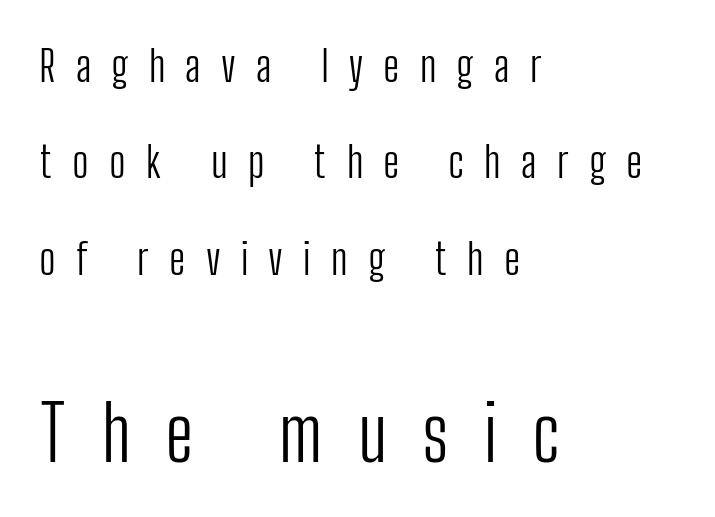
Q: Is the text bold? A: No.
Q: Is the text italic (slanted)? A: No, it is upright.
Q: Is the typeface a serif or a sans-serif typeface? A: Sans-serif.
Q: Is the text underlined? A: No.
Q: How is the paragraph aligned? A: Left-aligned.
Q: Is the spacing between letters normal or unusually wide? A: Unusually wide.
Q: Is the spacing between lines tight, normal or loose? A: Loose.
Q: Which block of text is set in a larger size, the first (top) or the second (bottom)? A: The second (bottom) one.
Q: Width (condensed, normal, or wide)? A: Condensed.
Q: Stroke contrast? A: Low.
Q: x-height? A: Medium.
Q: Monospaced? A: No.
